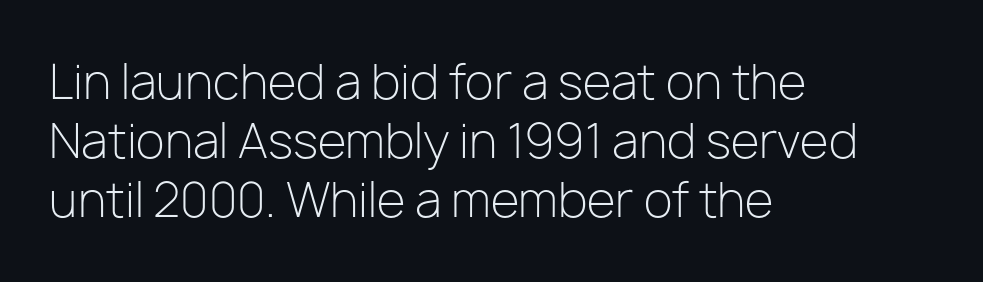
Q: Is the text bold? A: No.
Q: Is the text italic (slanted)? A: No, it is upright.
Q: Is the typeface a serif or a sans-serif typeface? A: Sans-serif.
Q: Is the text underlined? A: No.
Q: How is the paragraph aligned? A: Left-aligned.
Q: Is the spacing between letters normal or unusually wide? A: Normal.
Q: Is the spacing between lines tight, normal or loose? A: Normal.
Q: Width (condensed, normal, or wide)? A: Normal.
Q: Stroke contrast? A: Low.
Q: x-height? A: Medium.
Q: Monospaced? A: No.
